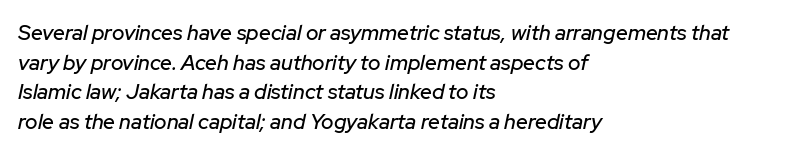
Notice how the stems are inclined rather than vertical — that's the hallmark of italics. These lines sit exactly where default settings would place them. Words float on clear page, feet unadorned. A typesetter would call this zero additional tracking. This rendering uses left alignment, leaving the right contour irregular.
